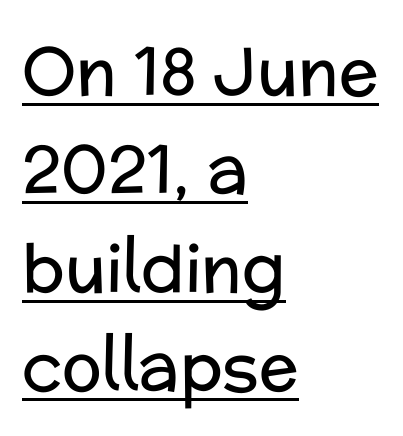
The image shows 66 px regular-weight sans-serif type, upright; set left-aligned, normal line spacing (1.49x), normal letter spacing, underlined; low stroke contrast and a medium x-height.
